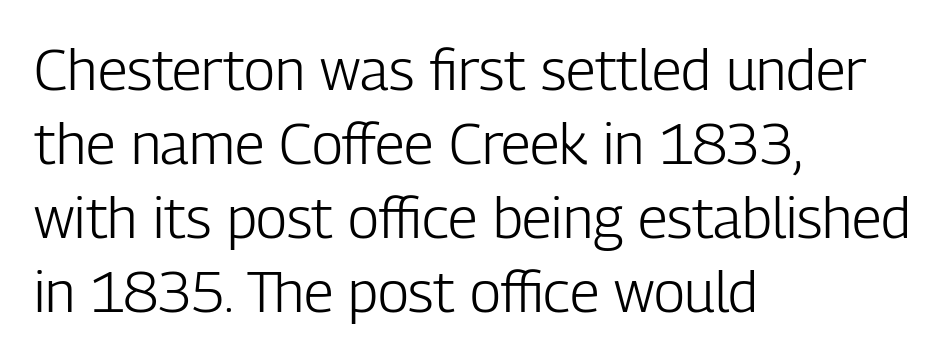
The zone under the glyphs is completely vacant. Do the letters lean? They stand straight. How would I describe the line gaps? Plain and ordinary. Unlike a traditional serif, this face leaves its strokes unadorned. Teacher's note: observe the even left margin — that is flush-left alignment.
